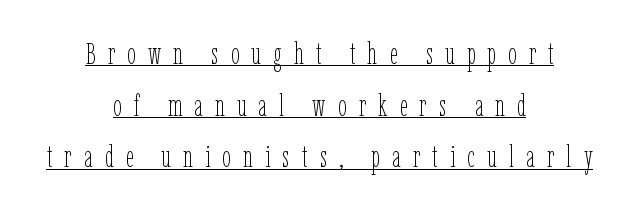
Q: Is the text bold? A: No.
Q: Is the text italic (slanted)? A: No, it is upright.
Q: Is the text underlined? A: Yes.
Q: How is the paragraph aligned? A: Centered.
Q: Is the spacing between letters normal or unusually wide? A: Unusually wide.
Q: Width (condensed, normal, or wide)? A: Condensed.
Q: Stroke contrast? A: Low.
Q: x-height? A: Medium.
Q: Monospaced? A: No.
